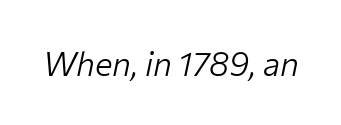
The image shows 33 px light type, italic (leaning right); set normal letter spacing, not underlined; low stroke contrast and a medium x-height.
